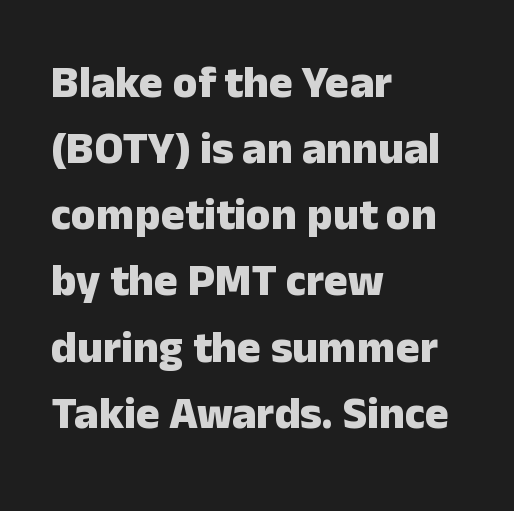
{"serif": "no", "italic": "no", "bold": "yes", "weight": "heavy", "width": "normal", "stroke_contrast": "low", "x_height": "medium", "monospaced": "no", "underline": "no", "align": "left", "line_spacing": "normal", "line_spacing_ratio": 1.47, "letter_spacing": "normal", "letter_spacing_em": 0.0, "glyph_px": 45}
